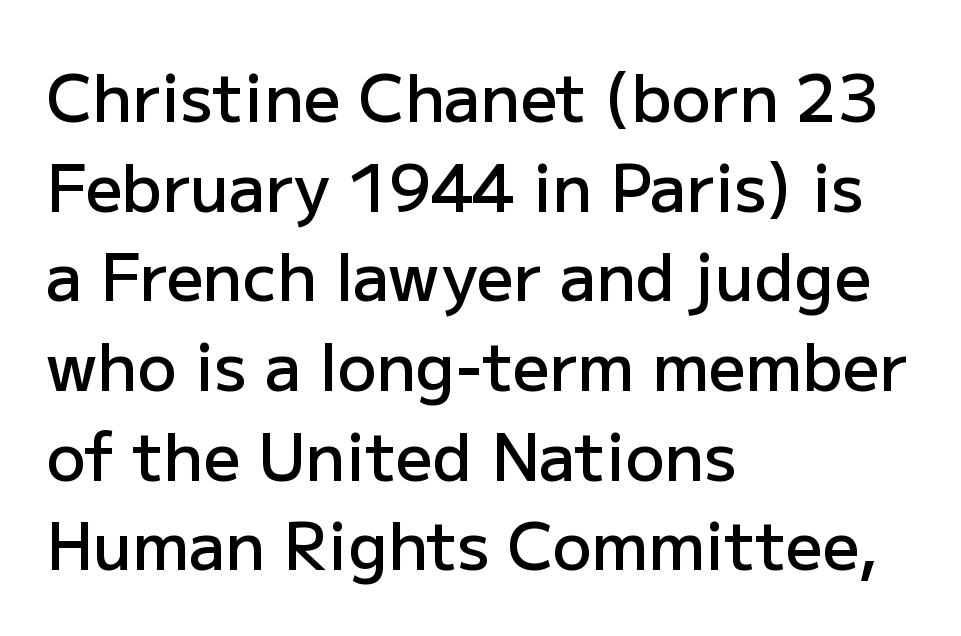
Q: Is the text bold? A: Semi-bold.
Q: Is the text italic (slanted)? A: No, it is upright.
Q: Is the typeface a serif or a sans-serif typeface? A: Sans-serif.
Q: Is the text underlined? A: No.
Q: How is the paragraph aligned? A: Left-aligned.
Q: Is the spacing between letters normal or unusually wide? A: Normal.
Q: Is the spacing between lines tight, normal or loose? A: Normal.
Q: Width (condensed, normal, or wide)? A: Normal.
Q: Stroke contrast? A: Low.
Q: x-height? A: Medium.
Q: Monospaced? A: No.
